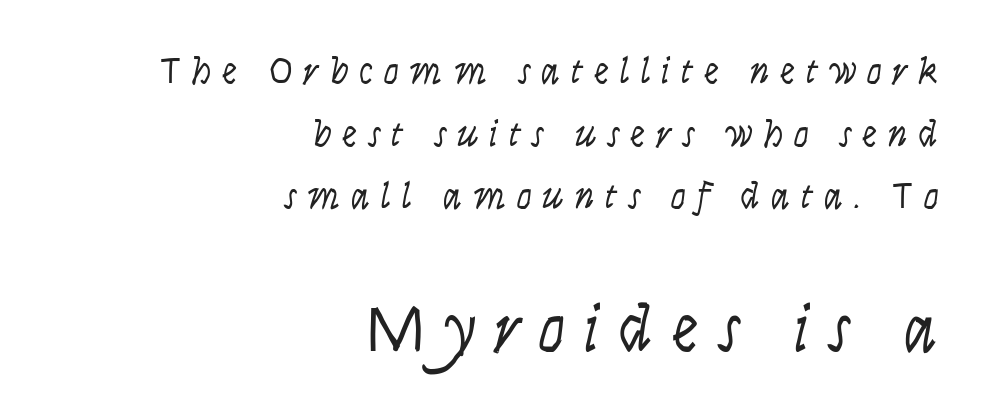
The typesetter chose a ragged-left arrangement here. The whole block is typeset with a tilt. The horizontal fit of the characters is loose and conspicuously gappy. The specimen omits any rule beneath the text block's lines.
